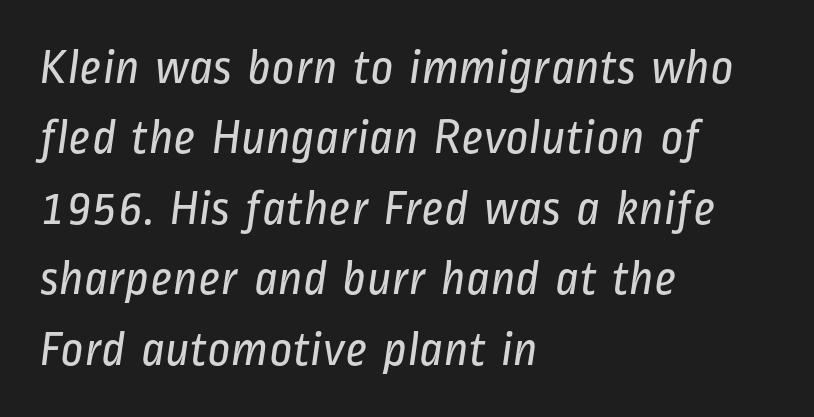
Q: Is the text bold? A: No.
Q: Is the typeface a serif or a sans-serif typeface? A: Sans-serif.
Q: Is the text underlined? A: No.
Q: How is the paragraph aligned? A: Left-aligned.
Q: Is the spacing between letters normal or unusually wide? A: Normal.
Q: Is the spacing between lines tight, normal or loose? A: Normal.
Q: Width (condensed, normal, or wide)? A: Condensed.
Q: Stroke contrast? A: Low.
Q: x-height? A: Medium.
Q: Monospaced? A: No.
